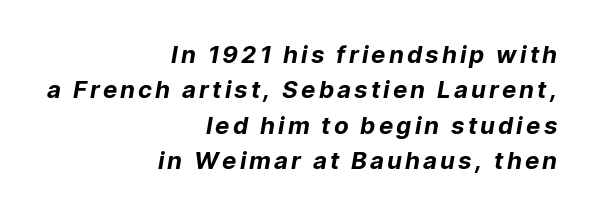
These lines are set flush right with a ragged left edge. Anything drawn beneath the words? Only blank space. On the weight axis this lands at bold, roughly 700. The rows are spaced the way most documents space them.
